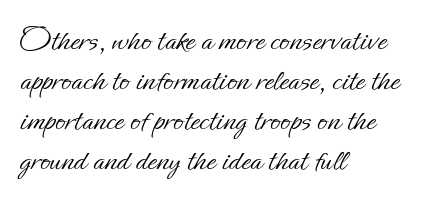
The image shows 33 px light type; set left-aligned, line spacing 1.21x, normal letter spacing, not underlined; low stroke contrast and a small x-height.
